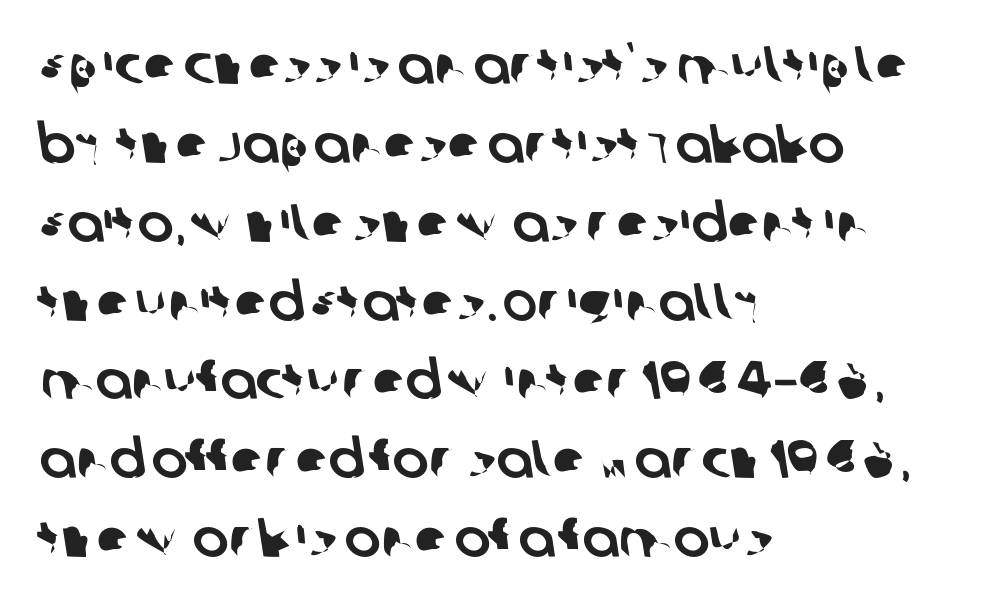
One glance says typical: line gaps are just what's usual. Spacing verdict: proportional, widths tailored to each character. Default kerning and tracking; the words read as compact shapes. The passage is arranged the way most books set body copy — flush left.
